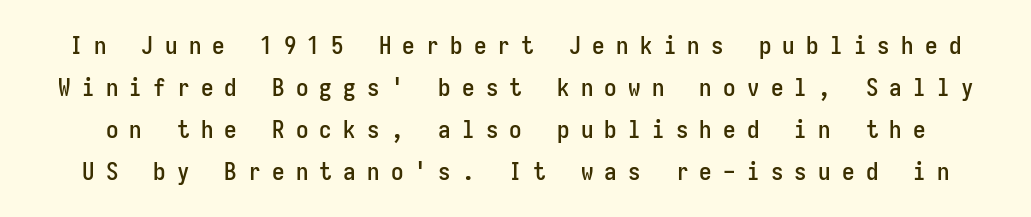
Q: Is the text italic (slanted)? A: No, it is upright.
Q: Is the text underlined? A: No.
Q: Is the spacing between letters normal or unusually wide? A: Unusually wide.
Q: Is the spacing between lines tight, normal or loose? A: Normal.
